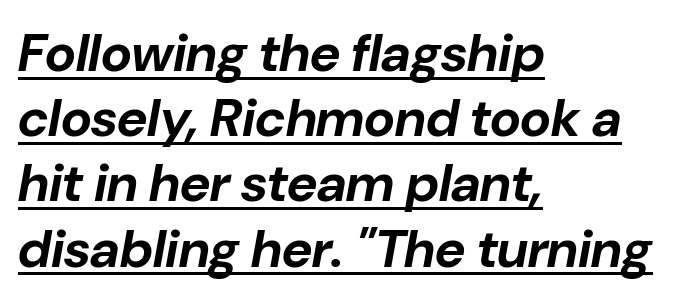
{"italic": "yes", "lean": "right", "slant_degrees": 10, "bold": "yes", "weight": "bold", "width": "normal", "stroke_contrast": "low", "x_height": "medium", "monospaced": "no", "underline": "yes", "align": "left", "line_spacing_ratio": 1.23, "letter_spacing": "normal", "letter_spacing_em": 0.0, "glyph_px": 53}
